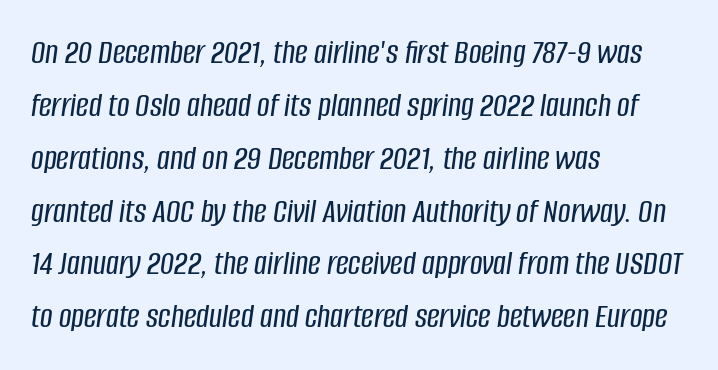
Q: Is the text italic (slanted)? A: Yes, it leans right by about 8 degrees.
Q: Is the text underlined? A: No.
Q: How is the paragraph aligned? A: Left-aligned.
Q: Is the spacing between letters normal or unusually wide? A: Normal.
Q: Is the spacing between lines tight, normal or loose? A: Normal.
Q: Width (condensed, normal, or wide)? A: Condensed.
Q: Stroke contrast? A: Low.
Q: x-height? A: Large.
Q: Monospaced? A: No.
